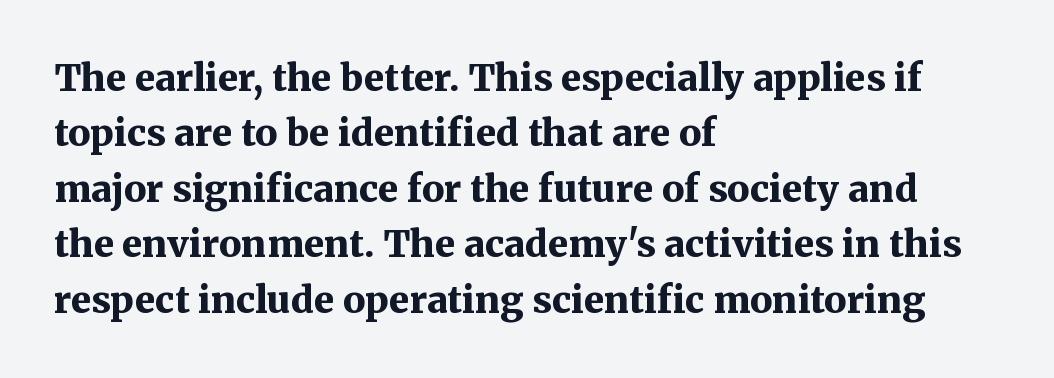
Q: Is the text bold? A: Yes.
Q: Is the text italic (slanted)? A: No, it is upright.
Q: Is the typeface a serif or a sans-serif typeface? A: Serif.
Q: Is the text underlined? A: No.
Q: How is the paragraph aligned? A: Left-aligned.
Q: Is the spacing between letters normal or unusually wide? A: Normal.
Q: Is the spacing between lines tight, normal or loose? A: Normal.
Q: Width (condensed, normal, or wide)? A: Normal.
Q: Stroke contrast? A: Medium.
Q: x-height? A: Medium.
Q: Monospaced? A: No.
